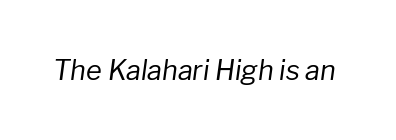
Q: Is the text bold? A: No.
Q: Is the text italic (slanted)? A: Yes, it leans right by about 8 degrees.
Q: Is the text underlined? A: No.
Q: Is the spacing between letters normal or unusually wide? A: Normal.
